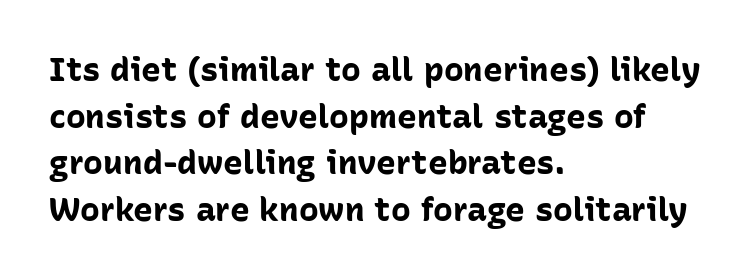
The rendering keeps characters at their native spacing. The passage is arranged the way most books set body copy — flush left. Varying glyph widths throughout — classic text-font behaviour. Typographic density is high because the face is bold.
